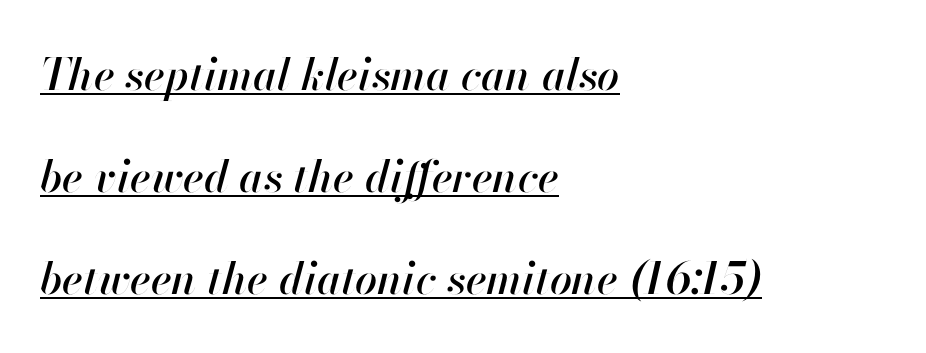
The image shows 44 px text type, italic (leaning right); set left-aligned, loose line spacing (2.32x), normal letter spacing, underlined; high stroke contrast and a small x-height.
